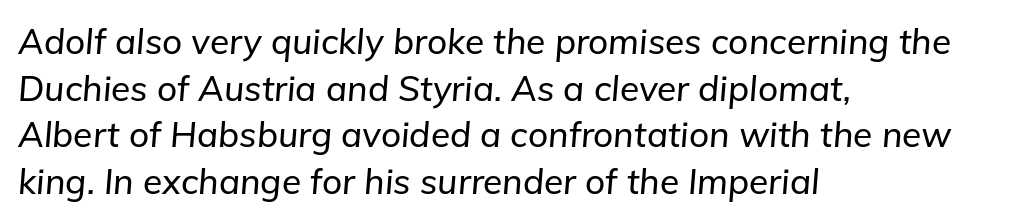
The image shows 35 px text type, italic (leaning right); set left-aligned, normal line spacing (1.33x), normal letter spacing, not underlined; low stroke contrast and a medium x-height.
